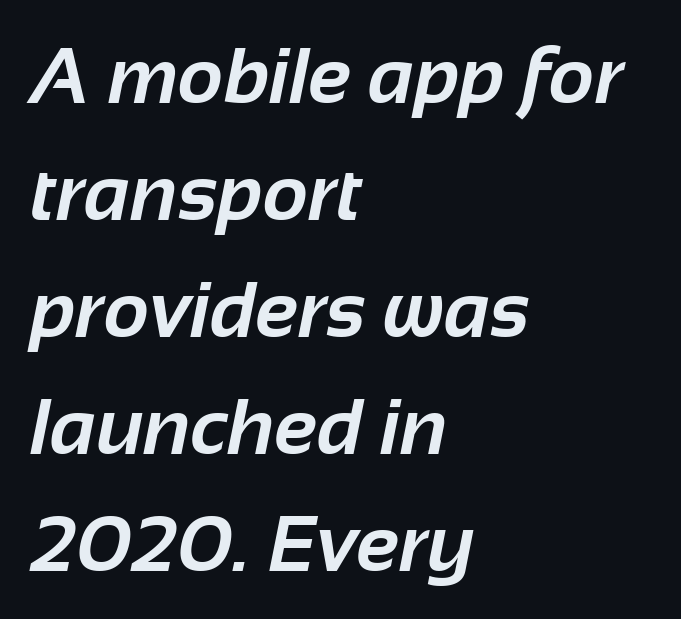
Q: Is the text bold? A: Yes.
Q: Is the typeface a serif or a sans-serif typeface? A: Sans-serif.
Q: Is the text underlined? A: No.
Q: How is the paragraph aligned? A: Left-aligned.
Q: Is the spacing between letters normal or unusually wide? A: Normal.
Q: Is the spacing between lines tight, normal or loose? A: Normal.
Q: Width (condensed, normal, or wide)? A: Normal.
Q: Stroke contrast? A: Low.
Q: x-height? A: Medium.
Q: Monospaced? A: No.
